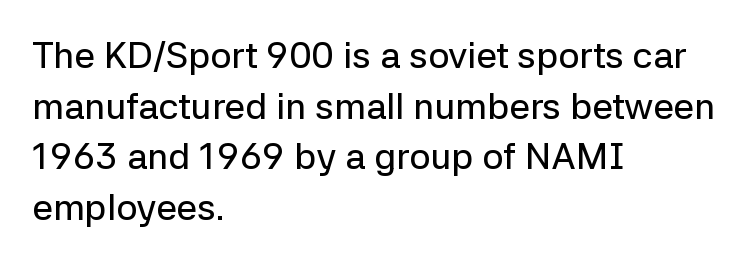
Q: Is the text italic (slanted)? A: No, it is upright.
Q: Is the typeface a serif or a sans-serif typeface? A: Sans-serif.
Q: Is the text underlined? A: No.
Q: How is the paragraph aligned? A: Left-aligned.
Q: Is the spacing between letters normal or unusually wide? A: Normal.
Q: Is the spacing between lines tight, normal or loose? A: Normal.
Q: Width (condensed, normal, or wide)? A: Normal.
Q: Stroke contrast? A: Low.
Q: x-height? A: Medium.
Q: Monospaced? A: No.
